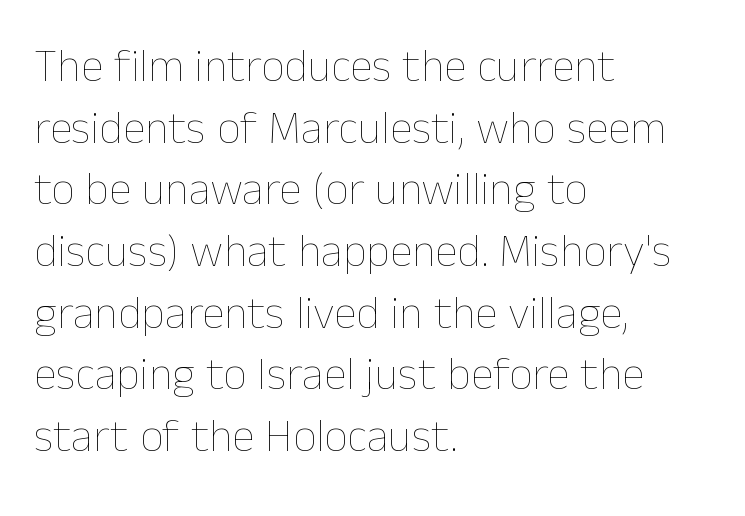
Q: Is the text bold? A: No.
Q: Is the text italic (slanted)? A: No, it is upright.
Q: Is the text underlined? A: No.
Q: How is the paragraph aligned? A: Left-aligned.
Q: Is the spacing between letters normal or unusually wide? A: Normal.
Q: Is the spacing between lines tight, normal or loose? A: Normal.
Q: Width (condensed, normal, or wide)? A: Normal.
Q: Stroke contrast? A: Low.
Q: x-height? A: Medium.
Q: Monospaced? A: No.
